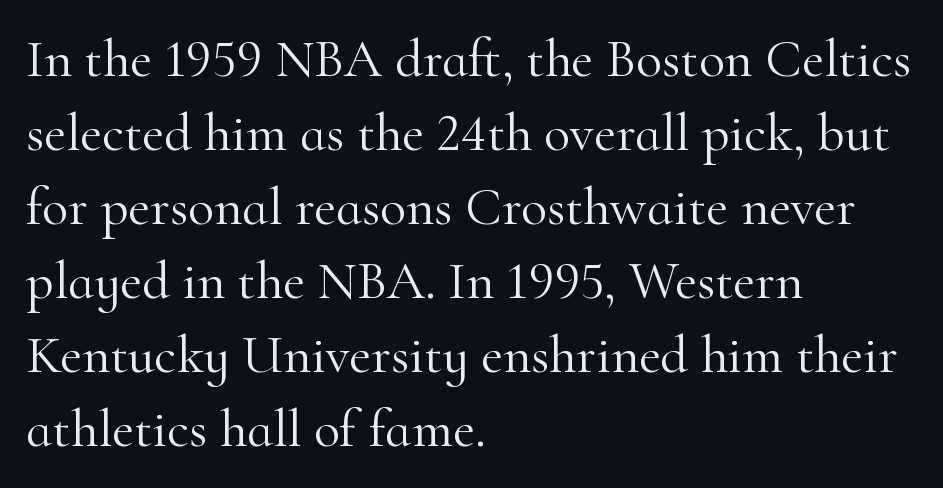
These lines are composed in type with serifs. The rendering uses a moderate line-height, typical for paragraphs. The axis of the letterforms is exactly vertical. This rendering features lettering with no underline. The cut favours lightness, reaching ordinary text weight at its darkest. The passage is arranged the way most books set body copy — flush left.
